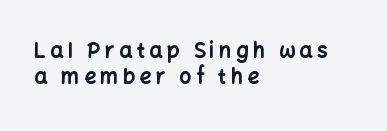
How heavy is the stroke? Heavy — this is a bold. The string is rendered with underlining switched off. Visually the block forms a straight wall on the left and a jagged coastline on the right. Italic? Not at all — the glyphs are vertical. The letterforms stand isolated, each surrounded by extra space.
